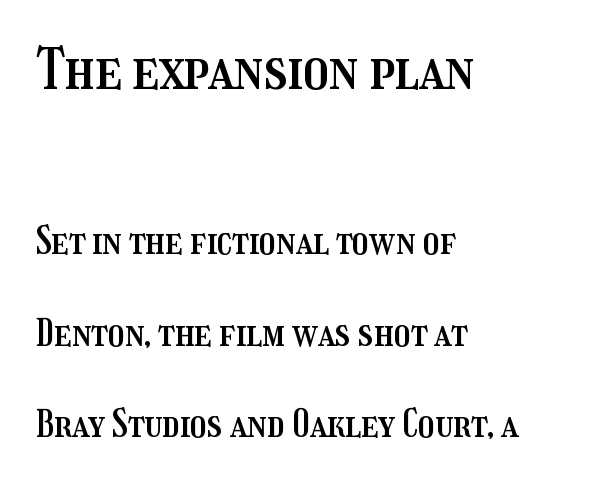
The image shows 56 px condensed type, upright; set left-aligned, loose line spacing (2.47x), normal letter spacing, not underlined; the first (top) block is 1.51x larger; medium stroke contrast and a medium x-height.
